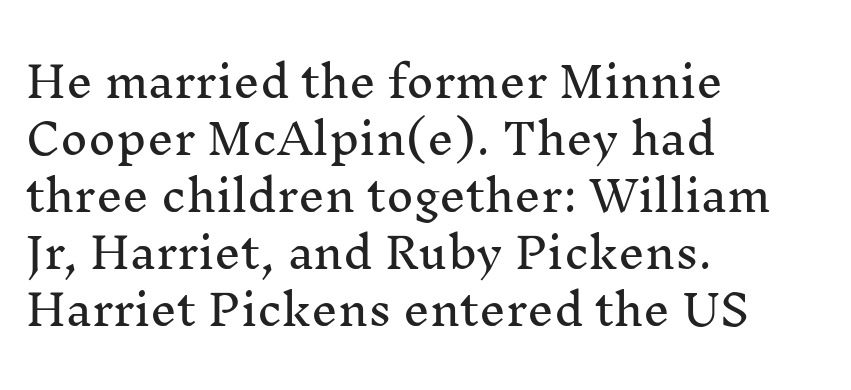
The image shows 42 px serif type, upright; set left-aligned, normal line spacing (1.36x), normal letter spacing, not underlined; medium stroke contrast and a medium x-height.
